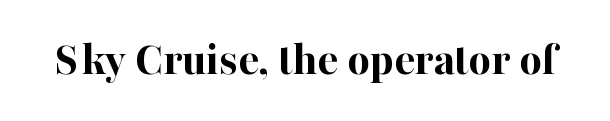
Q: Is the text bold? A: Yes.
Q: Is the text italic (slanted)? A: No, it is upright.
Q: Is the typeface a serif or a sans-serif typeface? A: Serif.
Q: Is the text underlined? A: No.
Q: Is the spacing between letters normal or unusually wide? A: Normal.
Q: Width (condensed, normal, or wide)? A: Normal.
Q: Stroke contrast? A: High.
Q: x-height? A: Medium.
Q: Monospaced? A: No.
